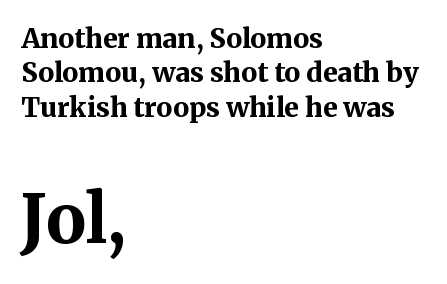
Q: Is the text bold? A: Yes.
Q: Is the text italic (slanted)? A: No, it is upright.
Q: Is the typeface a serif or a sans-serif typeface? A: Serif.
Q: Is the text underlined? A: No.
Q: How is the paragraph aligned? A: Left-aligned.
Q: Is the spacing between letters normal or unusually wide? A: Normal.
Q: Is the spacing between lines tight, normal or loose? A: Normal.
Q: Which block of text is set in a larger size, the first (top) or the second (bottom)? A: The second (bottom) one.
Q: Width (condensed, normal, or wide)? A: Normal.
Q: Stroke contrast? A: Medium.
Q: x-height? A: Medium.
Q: Monospaced? A: No.
